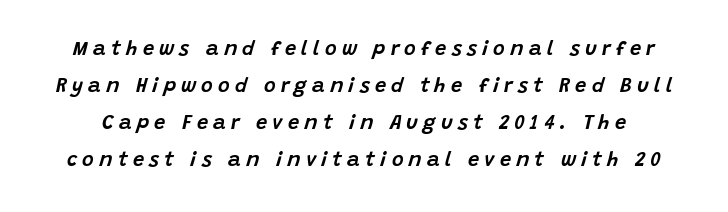
{"italic": "yes", "lean": "right", "slant_degrees": 15, "underline": "no", "line_spacing_ratio": 1.85, "letter_spacing": "wide", "letter_spacing_em": 0.26, "glyph_px": 20}
